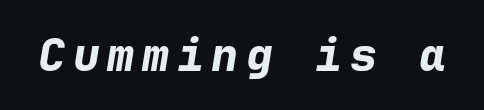
The specimen omits any rule beneath the text block's lines. Weight check: bold — yes, fully. Is this a fixed-width face? Yes — each glyph sits in an identical cell. When letters slant like this, we call the style italic.
